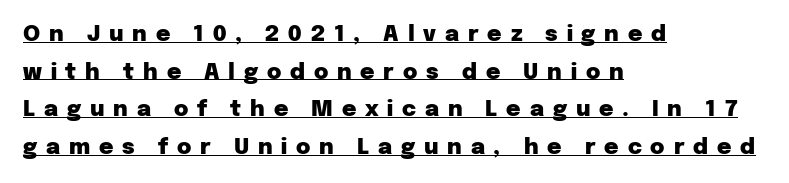
Q: Is the text bold? A: Yes.
Q: Is the text italic (slanted)? A: No, it is upright.
Q: Is the text underlined? A: Yes.
Q: How is the paragraph aligned? A: Left-aligned.
Q: Is the spacing between letters normal or unusually wide? A: Unusually wide.
